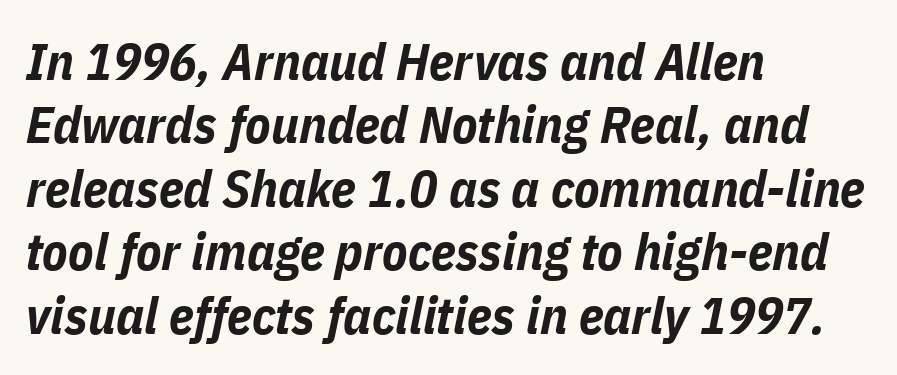
The font's italic variant was chosen for this text. Heavy, bold letterforms. Here the designer chose a conventional face with non-uniform glyph widths. In CSS terms this would be text-align: left. Glance below the letters and you will spot only blank space. The gaps between neighbouring characters are ordinary and unremarkable.
